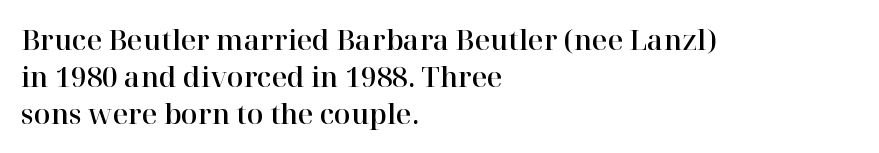
{"italic": "no", "underline": "no", "align": "left", "line_spacing": "normal", "line_spacing_ratio": 1.37, "letter_spacing": "normal", "letter_spacing_em": 0.0, "glyph_px": 27}
